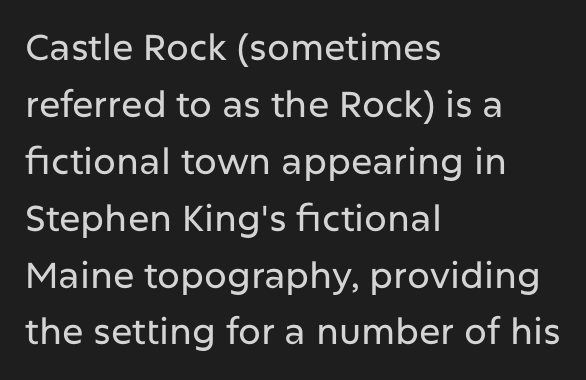
Q: Is the text italic (slanted)? A: No, it is upright.
Q: Is the typeface a serif or a sans-serif typeface? A: Sans-serif.
Q: Is the text underlined? A: No.
Q: How is the paragraph aligned? A: Left-aligned.
Q: Is the spacing between letters normal or unusually wide? A: Normal.
Q: Is the spacing between lines tight, normal or loose? A: Normal.
Q: Width (condensed, normal, or wide)? A: Normal.
Q: Stroke contrast? A: Low.
Q: x-height? A: Medium.
Q: Monospaced? A: No.
